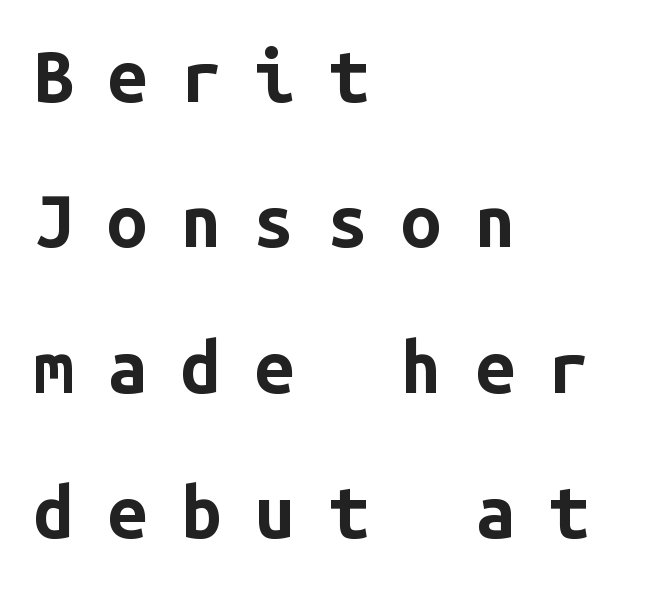
{"serif": "no", "italic": "no", "bold": "yes", "weight": "bold", "width": "normal", "stroke_contrast": "low", "x_height": "medium", "monospaced": "yes", "underline": "no", "align": "left", "line_spacing": "loose", "line_spacing_ratio": 2.02, "letter_spacing": "wide", "letter_spacing_em": 0.46, "glyph_px": 72}
